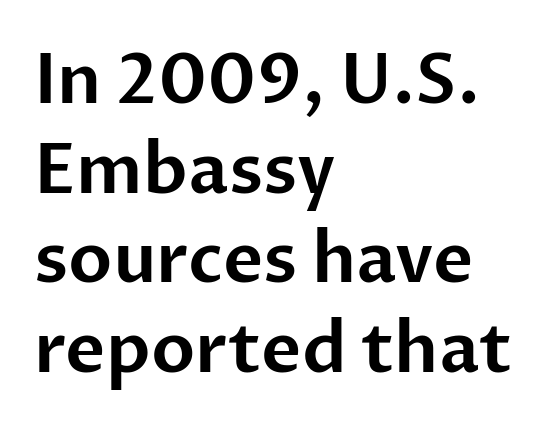
Q: Is the text italic (slanted)? A: No, it is upright.
Q: Is the typeface a serif or a sans-serif typeface? A: Sans-serif.
Q: Is the text underlined? A: No.
Q: How is the paragraph aligned? A: Left-aligned.
Q: Is the spacing between letters normal or unusually wide? A: Normal.
Q: Is the spacing between lines tight, normal or loose? A: Normal.
Q: Width (condensed, normal, or wide)? A: Normal.
Q: Stroke contrast? A: Low.
Q: x-height? A: Medium.
Q: Monospaced? A: No.
